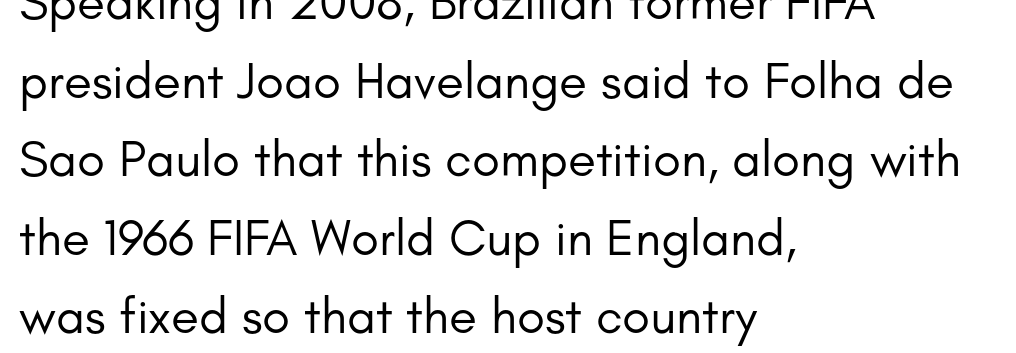
Each line starts at the same left margin while the right side varies. Vertical stems look standard width or narrower in stroke. The letters advance in unequal steps, a hallmark of proportional type. The typeface chosen for these lines omits serifs. Interline gaps are of average width in this sample.
